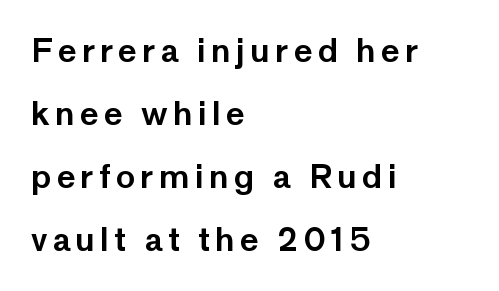
{"serif": "no", "italic": "no", "width": "normal", "stroke_contrast": "low", "x_height": "medium", "monospaced": "no", "underline": "no", "align": "left", "line_spacing": "loose", "line_spacing_ratio": 1.97, "glyph_px": 32}
